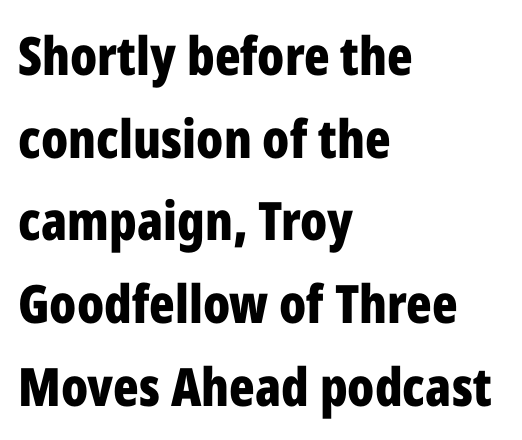
The image shows 53 px bold, condensed sans-serif type, upright; set left-aligned, normal line spacing (1.56x), normal letter spacing, not underlined; low stroke contrast and a medium x-height.
